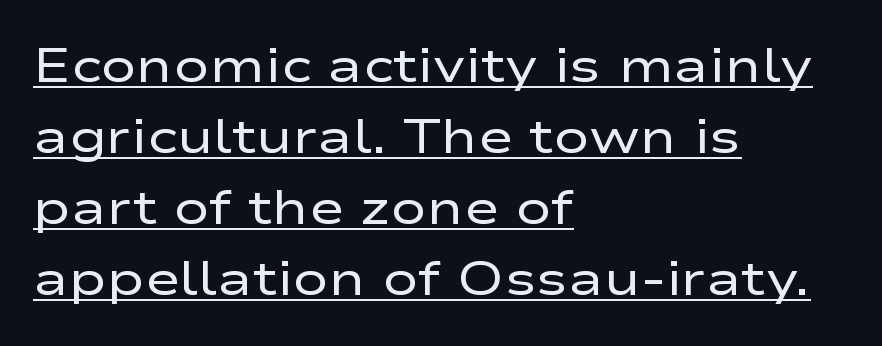
{"serif": "no", "italic": "no", "bold": "no", "weight": "regular", "width": "wide", "stroke_contrast": "low", "x_height": "medium", "monospaced": "no", "underline": "yes", "align": "left", "line_spacing": "normal", "line_spacing_ratio": 1.48, "letter_spacing": "normal", "letter_spacing_em": 0.0, "glyph_px": 48}
